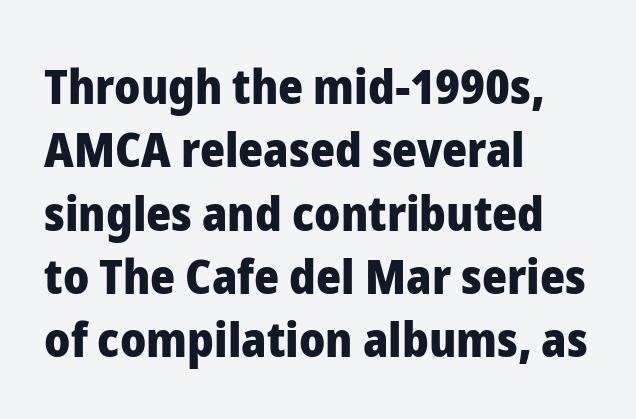
Q: Is the text bold? A: Yes.
Q: Is the text italic (slanted)? A: No, it is upright.
Q: Is the typeface a serif or a sans-serif typeface? A: Sans-serif.
Q: Is the text underlined? A: No.
Q: How is the paragraph aligned? A: Left-aligned.
Q: Is the spacing between letters normal or unusually wide? A: Normal.
Q: Is the spacing between lines tight, normal or loose? A: Normal.
Q: Width (condensed, normal, or wide)? A: Normal.
Q: Stroke contrast? A: Low.
Q: x-height? A: Medium.
Q: Monospaced? A: No.
